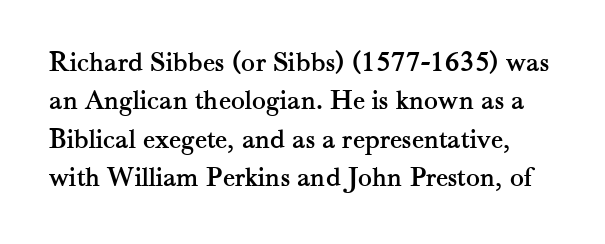
Quick note: not italic, upright. This sample has the flowing, uneven cadence of proportional lettering. You can tell from the footed stems that serif type was used. How would I describe the line gaps? Plain and ordinary. The tracking reads as untouched default to a designer's eye.
